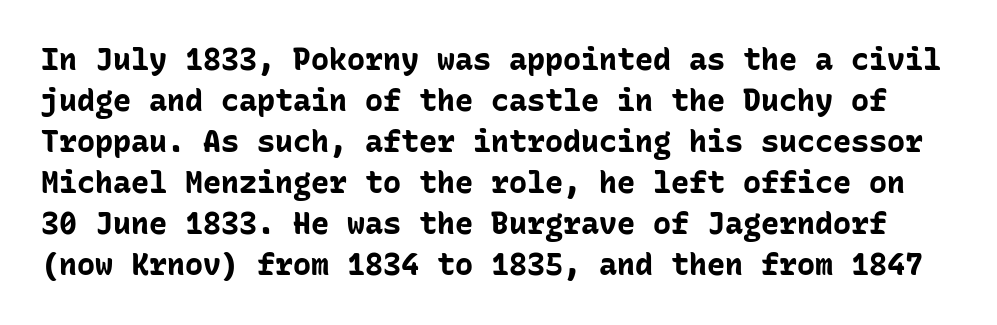
Q: Is the text bold? A: Yes.
Q: Is the text italic (slanted)? A: No, it is upright.
Q: Is the typeface a serif or a sans-serif typeface? A: Sans-serif.
Q: Is the text underlined? A: No.
Q: Is the spacing between letters normal or unusually wide? A: Normal.
Q: Is the spacing between lines tight, normal or loose? A: Normal.
Q: Width (condensed, normal, or wide)? A: Normal.
Q: Stroke contrast? A: Low.
Q: x-height? A: Medium.
Q: Monospaced? A: Yes.
